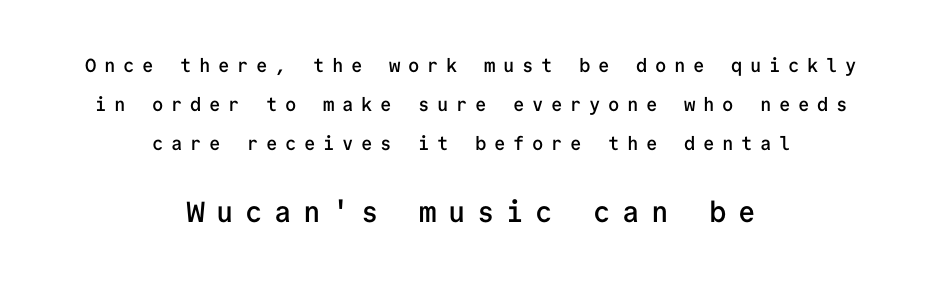
Q: Is the text bold? A: Semi-bold.
Q: Is the text italic (slanted)? A: No, it is upright.
Q: Is the typeface a serif or a sans-serif typeface? A: Sans-serif.
Q: Is the text underlined? A: No.
Q: How is the paragraph aligned? A: Centered.
Q: Is the spacing between letters normal or unusually wide? A: Unusually wide.
Q: Is the spacing between lines tight, normal or loose? A: Loose.
Q: Which block of text is set in a larger size, the first (top) or the second (bottom)? A: The second (bottom) one.
Q: Width (condensed, normal, or wide)? A: Normal.
Q: Stroke contrast? A: Low.
Q: x-height? A: Medium.
Q: Monospaced? A: Yes.
